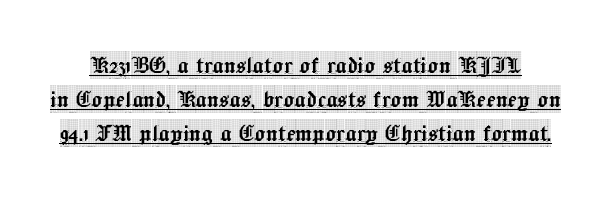
{"serif": "yes", "italic": "no", "width": "condensed", "x_height": "large", "monospaced": "no", "underline": "yes", "line_spacing_ratio": 1.22, "letter_spacing": "normal", "letter_spacing_em": 0.0, "glyph_px": 28}
